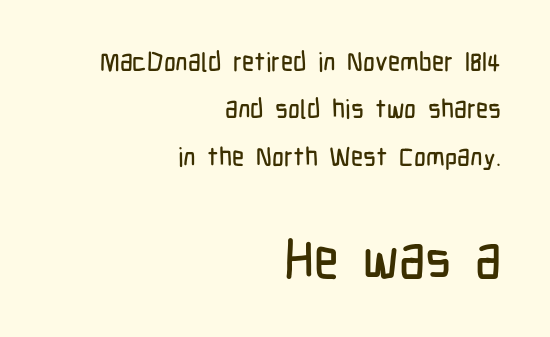
The letters stand straight up with perfectly vertical stems. Visually, the bottom section dominates because its glyphs are scaled up. This is sans-serif lettering, the kind often seen on screens and signage. Lines of text with bare space underneath. Caption: multi-line text, flush right, ragged left. The letterforms sit shoulder to shoulder at normal distance.
